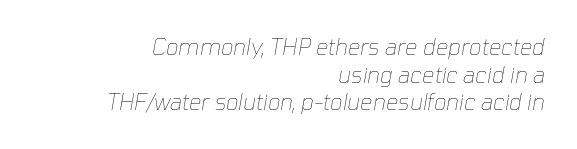
The image shows 22 px text type, italic (leaning right); set right-aligned, normal line spacing (1.26x), normal letter spacing, not underlined.
